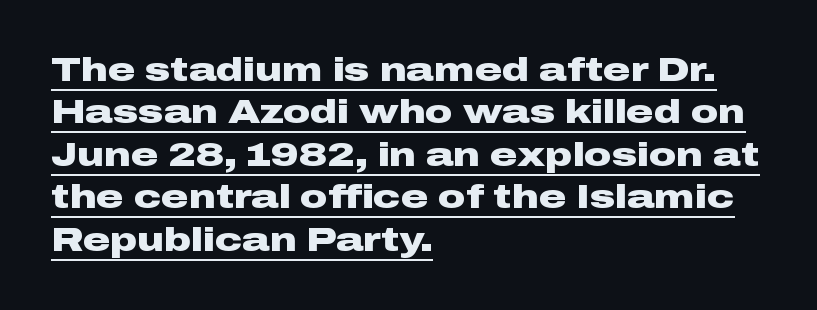
{"serif": "no", "italic": "no", "bold": "yes", "weight": "heavy", "width": "wide", "stroke_contrast": "low", "x_height": "medium", "monospaced": "no", "underline": "yes", "align": "left", "line_spacing": "normal", "line_spacing_ratio": 1.25, "letter_spacing": "normal", "letter_spacing_em": 0.0, "glyph_px": 34}
